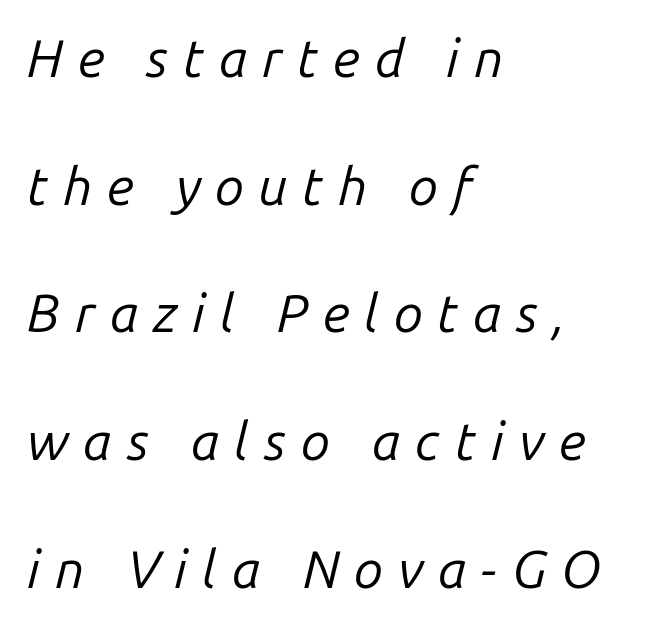
Q: Is the text bold? A: No.
Q: Is the text italic (slanted)? A: Yes, it leans right by about 14 degrees.
Q: Is the text underlined? A: No.
Q: How is the paragraph aligned? A: Left-aligned.
Q: Is the spacing between letters normal or unusually wide? A: Unusually wide.
Q: Is the spacing between lines tight, normal or loose? A: Loose.
Q: Width (condensed, normal, or wide)? A: Normal.
Q: Stroke contrast? A: Low.
Q: x-height? A: Medium.
Q: Monospaced? A: No.
